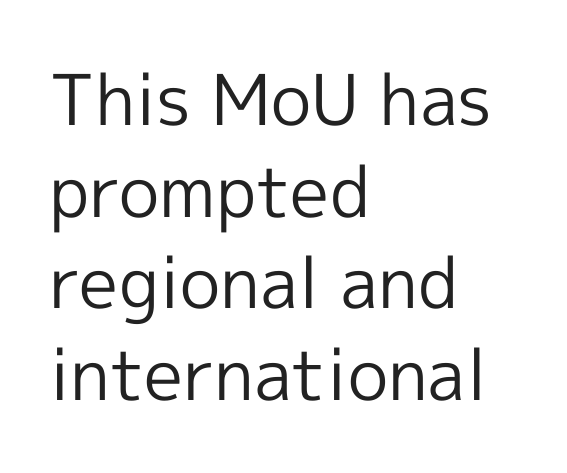
This is sans-serif lettering, the kind often seen on screens and signage. Bare-footed words on every line. Varying glyph widths throughout — classic text-font behaviour. The designer left line spacing at the default. The gaps between neighbouring characters are ordinary and unremarkable.
